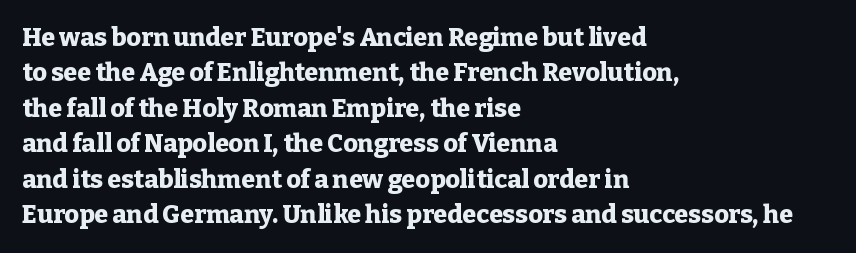
Q: Is the text bold? A: Yes.
Q: Is the text italic (slanted)? A: No, it is upright.
Q: Is the text underlined? A: No.
Q: How is the paragraph aligned? A: Left-aligned.
Q: Is the spacing between letters normal or unusually wide? A: Normal.
Q: Is the spacing between lines tight, normal or loose? A: Normal.
